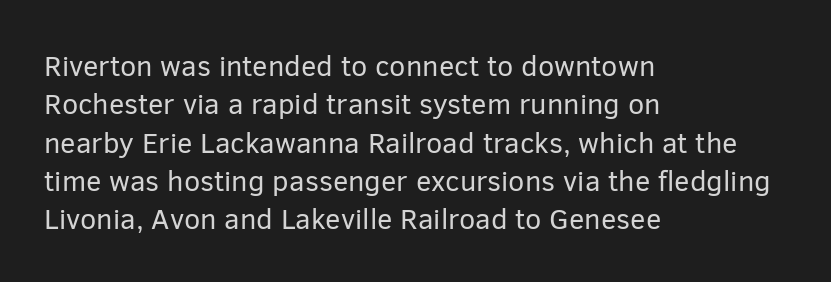
Each line starts at the same left margin while the right side varies. Letters rest on an invisible, unmarked baseline. Does extra space separate the letters? No, they use regular spacing. A typesetter would call this leading conventional body-copy spacing.
